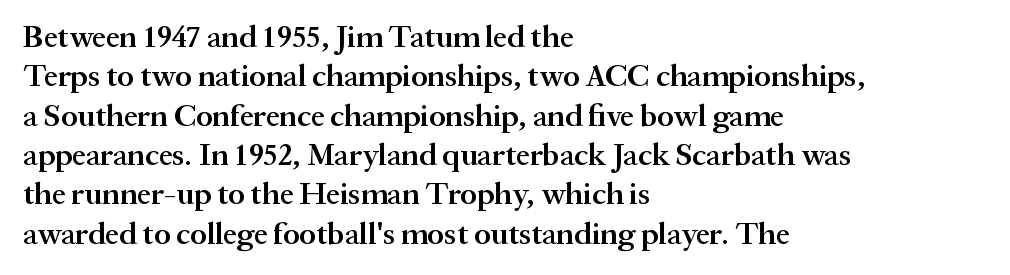
The lettering holds an erect, upright posture throughout. The words here are not underlined. The characters display serif detailing at their extremities. The rendering anchors every line to the left-hand side. Note the varied advance widths — an 'i' is clearly narrower than an 'm'. The strokes are fattened partway — semibold, not bold.
